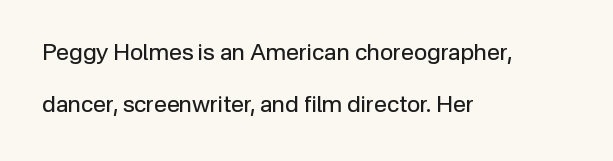
Q: Is the text bold? A: No.
Q: Is the text italic (slanted)? A: No, it is upright.
Q: Is the text underlined? A: No.
Q: How is the paragraph aligned? A: Left-aligned.
Q: Is the spacing between letters normal or unusually wide? A: Normal.
Q: Is the spacing between lines tight, normal or loose? A: Loose.
